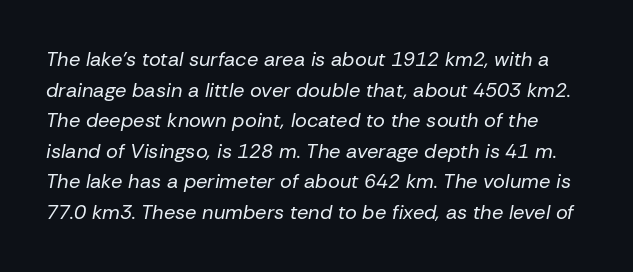
Q: Is the text bold? A: No.
Q: Is the text italic (slanted)? A: Yes, it leans right by about 10 degrees.
Q: Is the text underlined? A: No.
Q: Is the spacing between letters normal or unusually wide? A: Normal.
Q: Is the spacing between lines tight, normal or loose? A: Normal.
